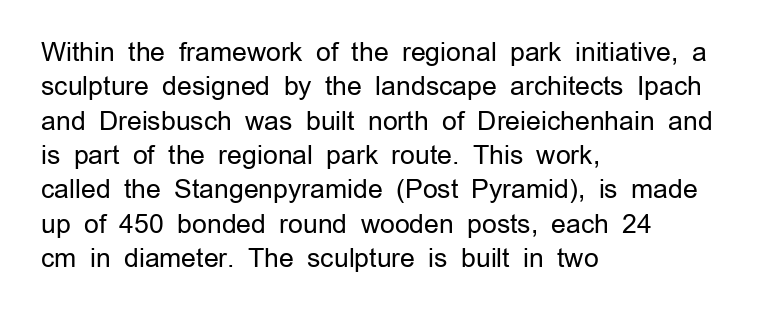
The image shows 26 px text type, upright; set left-aligned, normal line spacing (1.32x), normal letter spacing, not underlined.
